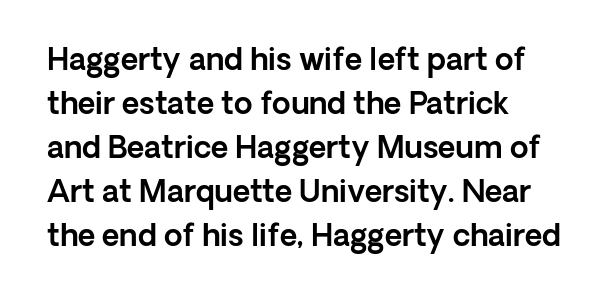
Q: Is the text italic (slanted)? A: No, it is upright.
Q: Is the typeface a serif or a sans-serif typeface? A: Sans-serif.
Q: Is the text underlined? A: No.
Q: How is the paragraph aligned? A: Left-aligned.
Q: Is the spacing between letters normal or unusually wide? A: Normal.
Q: Is the spacing between lines tight, normal or loose? A: Normal.
Q: Width (condensed, normal, or wide)? A: Normal.
Q: x-height? A: Medium.
Q: Monospaced? A: No.
